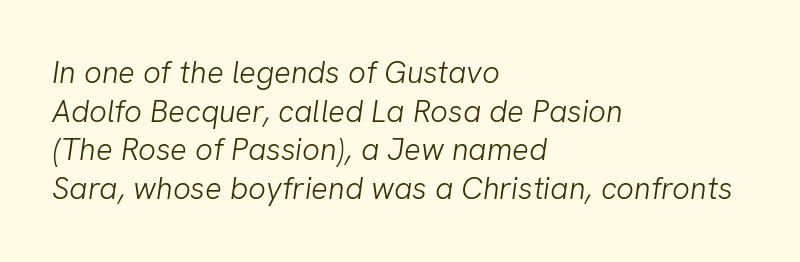
Leading: standard. The face used here is proportionally spaced, like ordinary book or web type. If you drew a ruler down the left edge, every line would touch it. Letters have the restrained weight of plain body copy at most.
